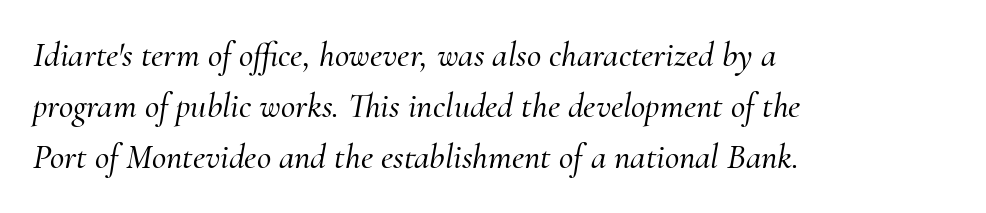
The image shows 35 px serif type, italic (leaning right); set left-aligned, normal line spacing (1.46x), normal letter spacing, not underlined; medium stroke contrast and a small x-height.
